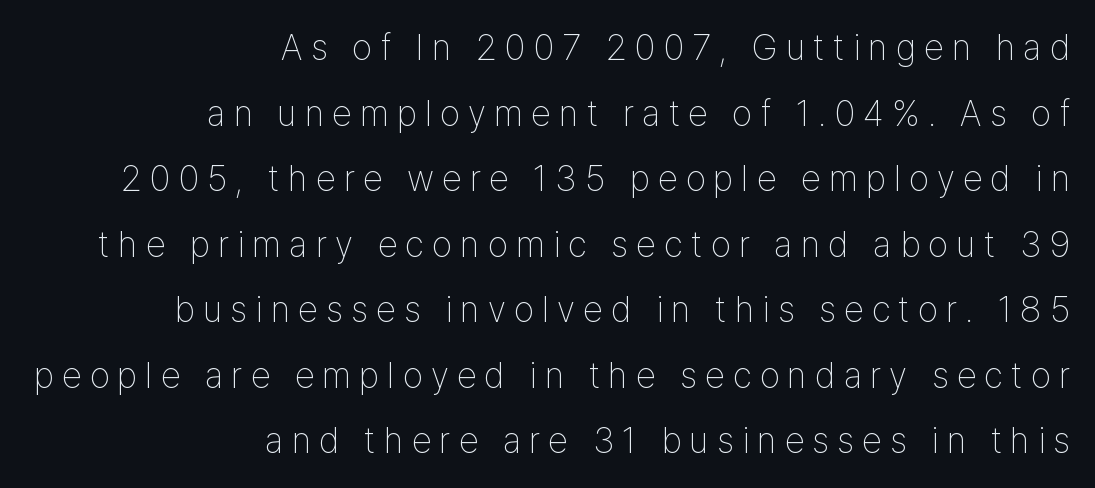
The image shows 36 px thin, condensed sans-serif type, upright; set right-aligned, line spacing 1.82x, unusually wide letter spacing (+0.23 em), not underlined; low stroke contrast and a medium x-height.
